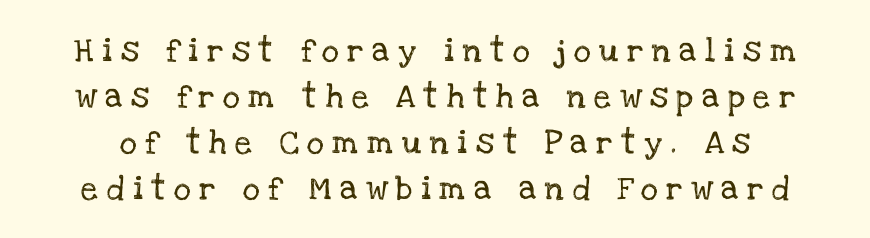
{"italic": "no", "underline": "no", "line_spacing": "loose", "line_spacing_ratio": 1.91, "letter_spacing": "wide", "letter_spacing_em": 0.36, "glyph_px": 24}
